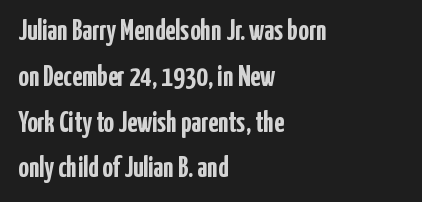
{"serif": "no", "italic": "no", "bold": "yes", "weight": "semibold", "width": "condensed", "stroke_contrast": "low", "x_height": "medium", "monospaced": "no", "underline": "no", "align": "left", "line_spacing": "normal", "line_spacing_ratio": 1.58, "letter_spacing": "normal", "letter_spacing_em": 0.0, "glyph_px": 29}
